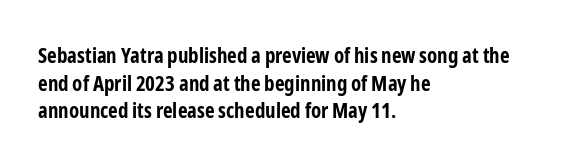
{"italic": "no", "bold": "yes", "underline": "no", "align": "left", "line_spacing": "normal", "line_spacing_ratio": 1.32, "letter_spacing": "normal", "letter_spacing_em": 0.0, "glyph_px": 21}
